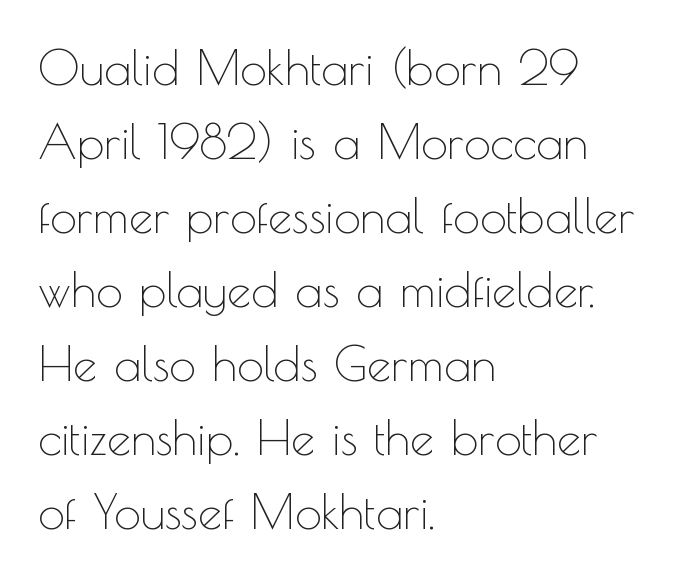
Is the stroke heavy? The answer is a plain regular-or-lighter. The setting favours the left margin, as ordinary paragraphs usually do. Only glyphs here, with clear space below each row. How would I describe the line gaps? Plain and ordinary. This is sans-serif lettering, the kind often seen on screens and signage. Note the varied advance widths — an 'i' is clearly narrower than an 'm'.
